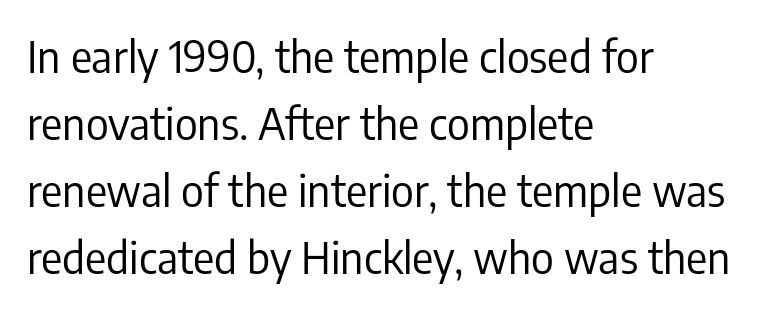
{"serif": "no", "italic": "no", "bold": "no", "weight": "regular", "width": "condensed", "stroke_contrast": "low", "x_height": "medium", "monospaced": "no", "underline": "no", "align": "left", "line_spacing": "normal", "line_spacing_ratio": 1.52, "letter_spacing": "normal", "letter_spacing_em": 0.0, "glyph_px": 44}
